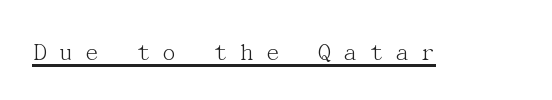
The image shows 26 px text type, upright; set unusually wide letter spacing (+0.41 em), underlined.
